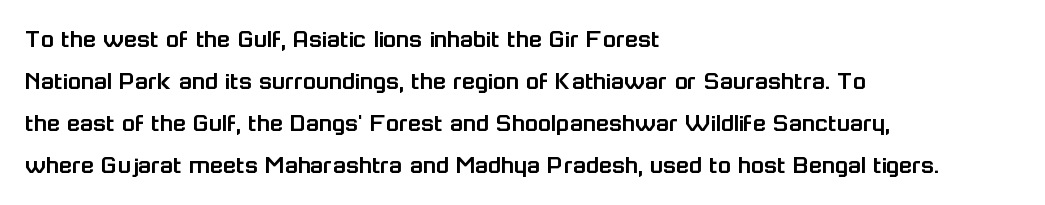
{"italic": "no", "underline": "no", "align": "left", "line_spacing": "normal", "line_spacing_ratio": 1.56, "letter_spacing": "normal", "letter_spacing_em": 0.0, "glyph_px": 27}
